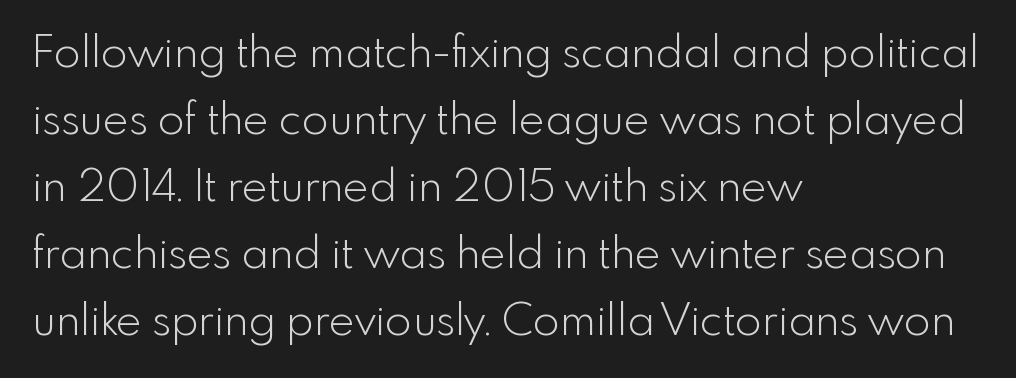
The text block is weighted toward the left margin, trailing off unevenly rightward. The face used here is rendered with its standard letterfit. This sample uses an upright cut, with every glyph sitting square on the baseline. This sample has the flowing, uneven cadence of proportional lettering.
